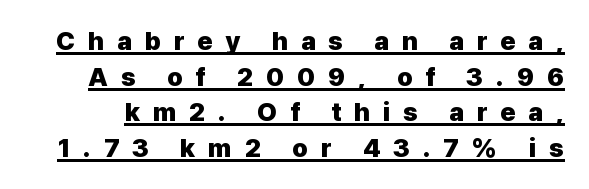
Each new line begins a customary step beneath the previous one. The glyphs have the mass of a bold cut. The sample's only ornament is a line tracing under the words. Characters remain perfectly vertical along every line.
